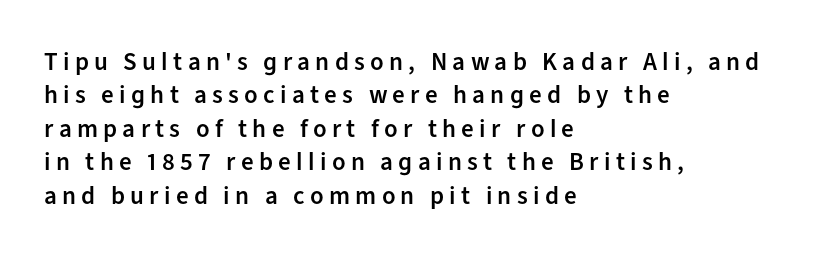
Which margin do the lines hug? The left one — the right edge is uneven. Leading matches the norm, producing a regular column. Italic: no, the glyphs are upright roman. The words here are not underlined.
